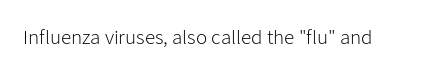
{"italic": "no", "bold": "no", "underline": "no", "letter_spacing": "normal", "letter_spacing_em": 0.0, "glyph_px": 21}
